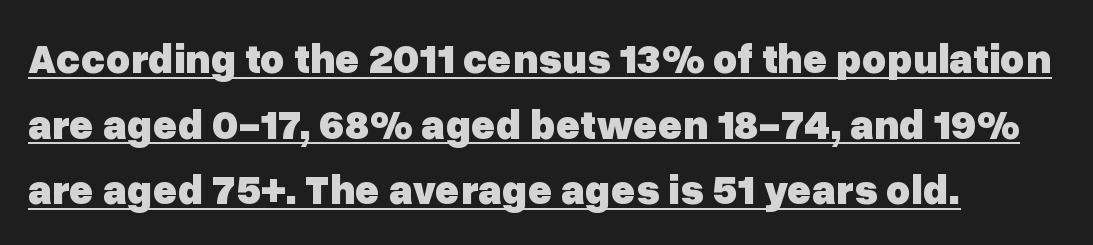
A full-strength bold gives these letters their thick strokes. Which margin do the lines hug? The left one — the right edge is uneven. Do the letters lean? They stand straight. The passage shown is typeset with a sans-serif family. A rule runs beneath these lines of type.
